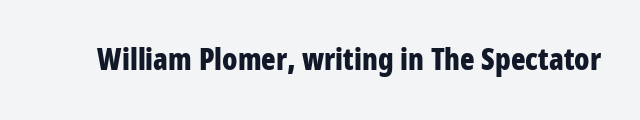
The image shows 30 px bold, condensed sans-serif type, upright; set normal letter spacing, not underlined; low stroke contrast and a large x-height.
